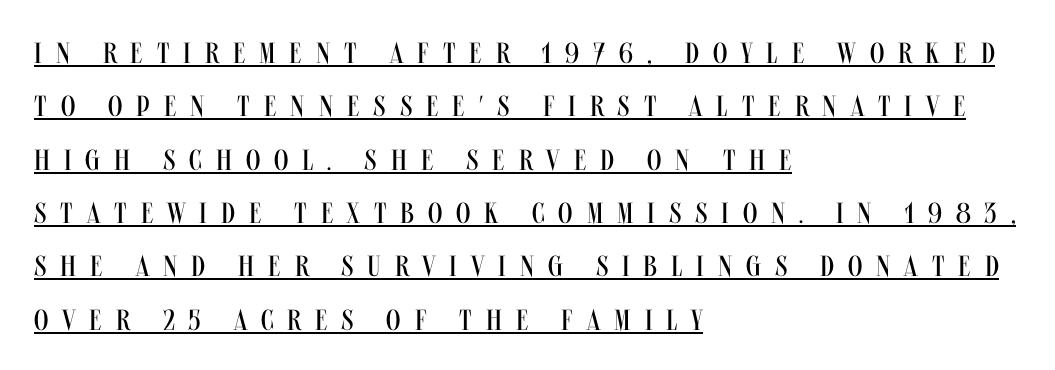
The image shows 29 px regular-weight, condensed sans-serif type, upright; set left-aligned, line spacing 1.84x, unusually wide letter spacing (+0.48 em), underlined; medium stroke contrast and a large x-height.
